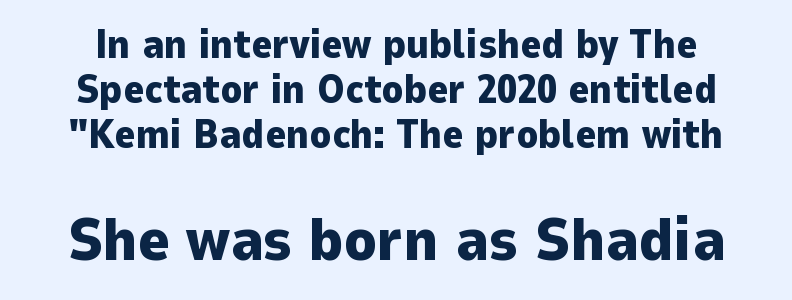
The image shows 60 px heavy sans-serif type, upright; set centered, tight line spacing (1.12x), normal letter spacing, not underlined; the second (bottom) block is 1.5x larger; low stroke contrast and a medium x-height.
